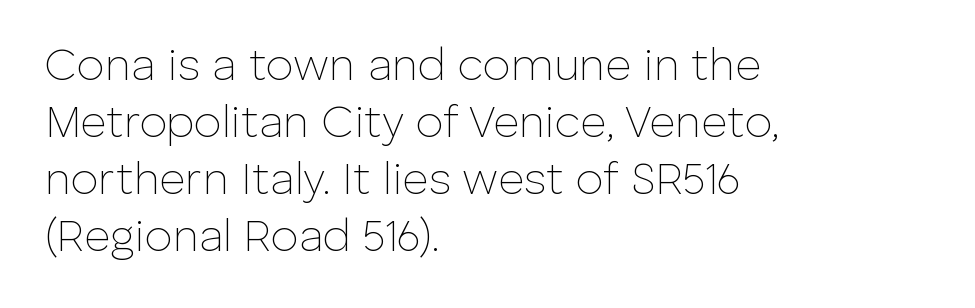
The font is comparable to plain body text, perhaps lighter. Letter spacing: default. The letters stand upright; this is a roman face. Stroke terminals: plain, sans-serif. The area under the type is left untouched. The ragged edge is on the right, which tells us the setting is flush left.
